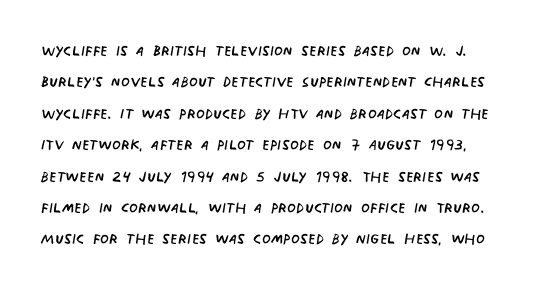
Tracking here is standard; glyphs follow each other at the usual distance. The font sits on the lighter half of the weight spectrum, regular included. Horizontal bands of white between lines are of average thickness. Letters rest on an invisible, unmarked baseline.
